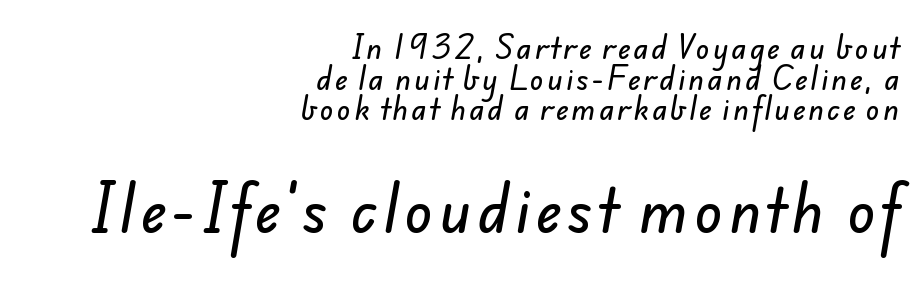
The image shows 57 px sans-serif type; set right-aligned, tight line spacing (1.09x), not underlined; the second (bottom) block is 2.04x larger; low stroke contrast and a small x-height.
